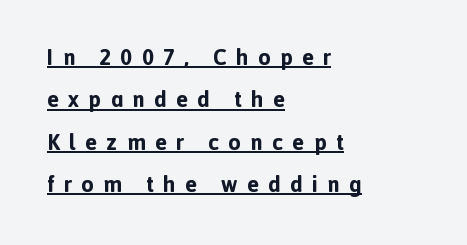
Q: Is the text bold? A: Yes.
Q: Is the text italic (slanted)? A: No, it is upright.
Q: Is the text underlined? A: Yes.
Q: How is the paragraph aligned? A: Left-aligned.
Q: Is the spacing between letters normal or unusually wide? A: Unusually wide.
Q: Is the spacing between lines tight, normal or loose? A: Loose.
